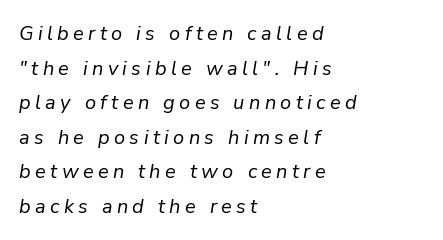
The image shows 20 px text type, italic (leaning right); set left-aligned, line spacing 1.73x, unusually wide letter spacing (+0.22 em), not underlined.
